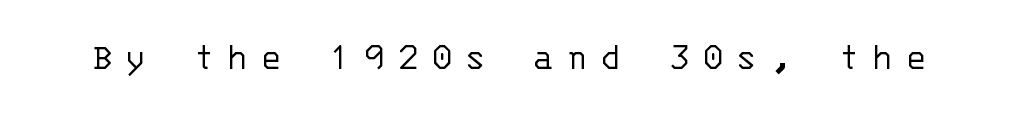
The image shows 39 px light sans-serif type, upright, monospaced; set unusually wide letter spacing (+0.33 em), not underlined; low stroke contrast and a large x-height.
